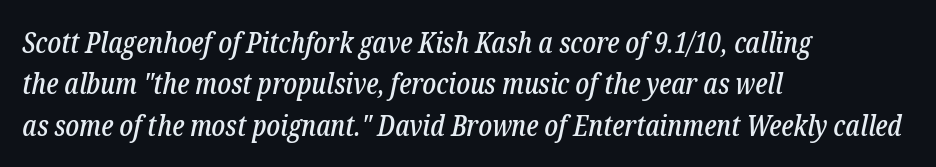
{"serif": "yes", "italic": "yes", "lean": "right", "slant_degrees": 12, "width": "condensed", "stroke_contrast": "low", "x_height": "medium", "monospaced": "no", "underline": "no", "align": "left", "line_spacing": "normal", "line_spacing_ratio": 1.43, "letter_spacing": "normal", "letter_spacing_em": 0.0, "glyph_px": 29}
